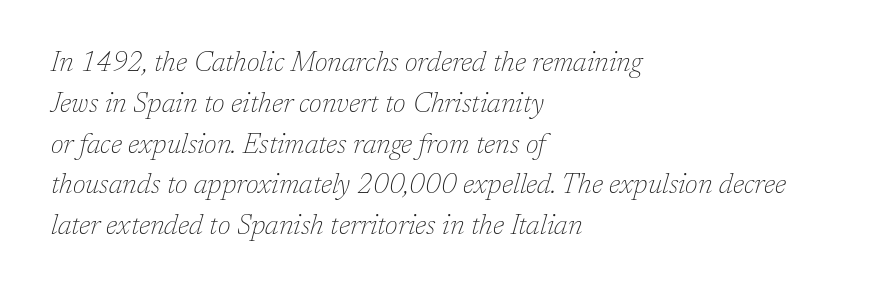
Q: Is the text bold? A: No.
Q: Is the text italic (slanted)? A: Yes, it leans right by about 17 degrees.
Q: Is the text underlined? A: No.
Q: How is the paragraph aligned? A: Left-aligned.
Q: Is the spacing between letters normal or unusually wide? A: Normal.
Q: Is the spacing between lines tight, normal or loose? A: Normal.
